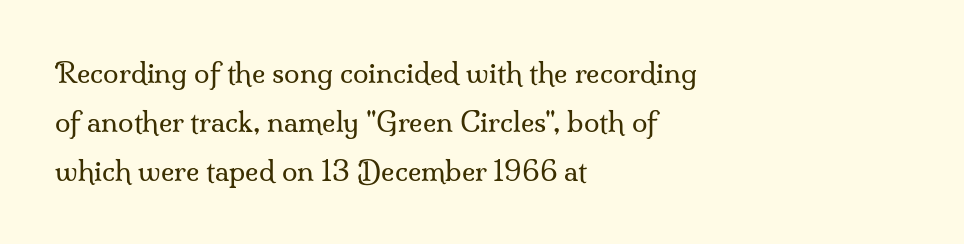
{"serif": "yes", "italic": "no", "bold": "no", "weight": "regular", "width": "normal", "stroke_contrast": "medium", "x_height": "small", "monospaced": "no", "underline": "no", "align": "left", "line_spacing_ratio": 1.75, "letter_spacing": "normal", "letter_spacing_em": 0.0, "glyph_px": 28}
